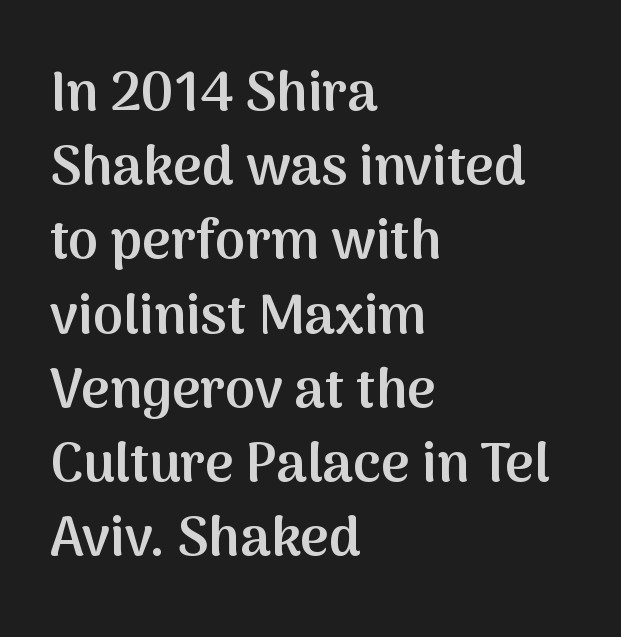
{"serif": "no", "italic": "no", "bold": "semi", "weight": "semibold", "width": "normal", "stroke_contrast": "medium", "x_height": "medium", "monospaced": "no", "underline": "no", "align": "left", "line_spacing": "normal", "line_spacing_ratio": 1.35, "letter_spacing": "normal", "letter_spacing_em": 0.0, "glyph_px": 55}
